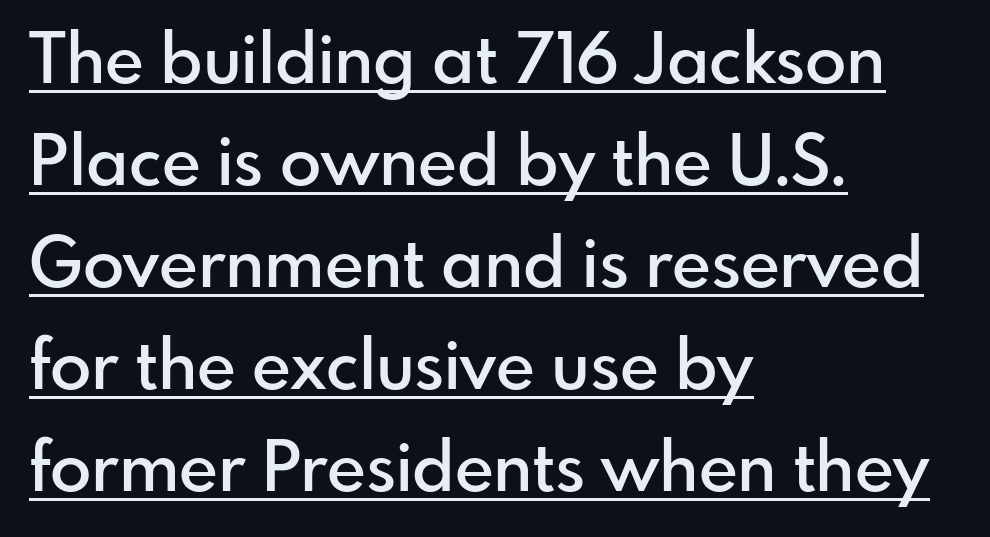
{"serif": "no", "italic": "no", "bold": "semi", "weight": "semibold", "width": "normal", "stroke_contrast": "low", "x_height": "small", "monospaced": "no", "underline": "yes", "align": "left", "line_spacing": "normal", "line_spacing_ratio": 1.5, "letter_spacing": "normal", "letter_spacing_em": 0.0, "glyph_px": 68}
